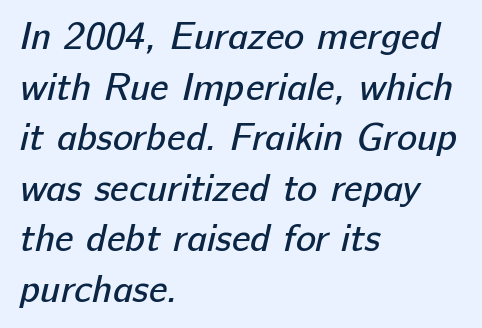
Every row of glyphs begins at an identical x-position on the left. Reading down the column, the eye jumps a familiar distance to each next line. The glyphs are unaccompanied by any horizontal stroke below them. Weight class: somewhere from thin through regular.
